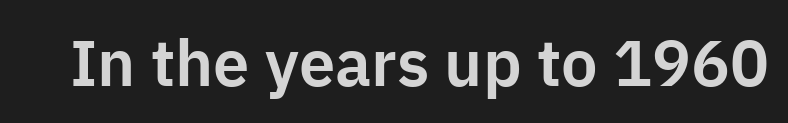
The passage shown is typed in a proportional face where columns would drift. Do the letters lean? They stand straight. Each row of text sits above clean, open space. Each word holds together tightly as a unit, with standard inter-letter gaps. This rendering employs a face without finishing strokes, i.e., a sans-serif.
